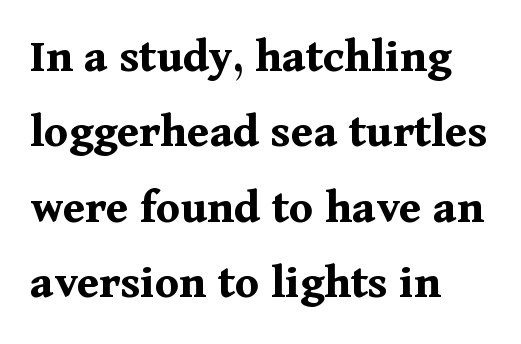
Q: Is the text bold? A: Yes.
Q: Is the text italic (slanted)? A: No, it is upright.
Q: Is the typeface a serif or a sans-serif typeface? A: Serif.
Q: Is the text underlined? A: No.
Q: How is the paragraph aligned? A: Left-aligned.
Q: Is the spacing between letters normal or unusually wide? A: Normal.
Q: Is the spacing between lines tight, normal or loose? A: Normal.
Q: Width (condensed, normal, or wide)? A: Normal.
Q: Stroke contrast? A: Medium.
Q: x-height? A: Medium.
Q: Monospaced? A: No.
